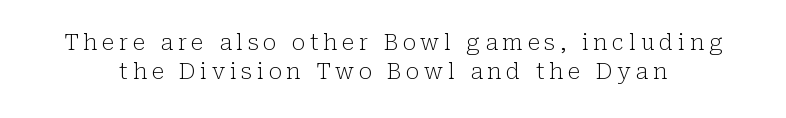
Q: Is the text bold? A: No.
Q: Is the text italic (slanted)? A: No, it is upright.
Q: Is the text underlined? A: No.
Q: Is the spacing between letters normal or unusually wide? A: Unusually wide.
Q: Is the spacing between lines tight, normal or loose? A: Normal.
